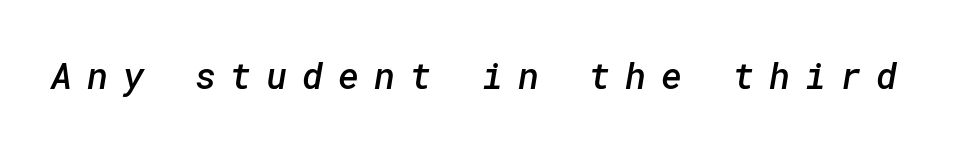
The letters are semibold — heavier than regular but short of a full bold. Each word looks stretched out because of the extra space between its letters. Nothing sits at the stroke ends, so this counts as sans-serif. Quick note: underline off.
